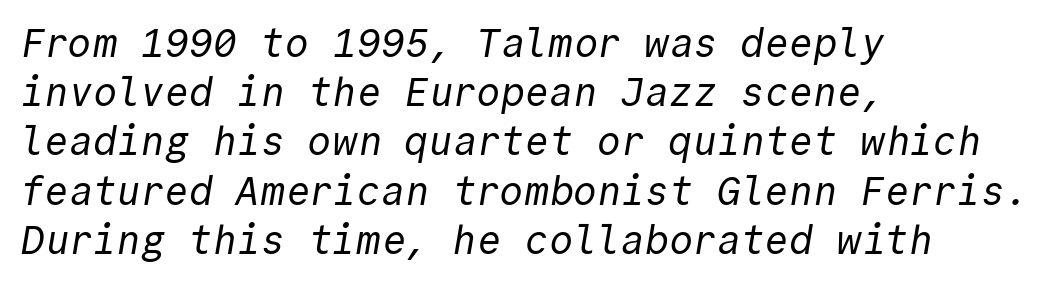
{"serif": "no", "bold": "no", "weight": "regular", "width": "normal", "x_height": "medium", "monospaced": "yes", "underline": "no", "align": "left", "line_spacing_ratio": 1.23, "letter_spacing": "normal", "letter_spacing_em": 0.0, "glyph_px": 40}
